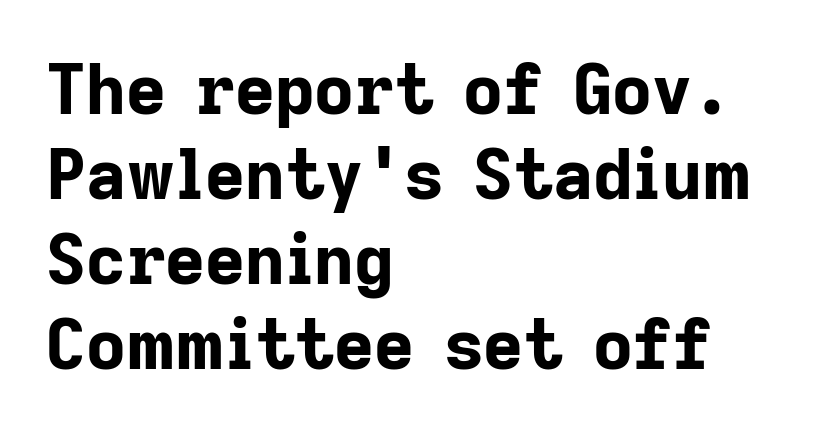
Q: Is the text bold? A: Yes.
Q: Is the text italic (slanted)? A: No, it is upright.
Q: Is the typeface a serif or a sans-serif typeface? A: Sans-serif.
Q: Is the text underlined? A: No.
Q: How is the paragraph aligned? A: Left-aligned.
Q: Is the spacing between letters normal or unusually wide? A: Normal.
Q: Width (condensed, normal, or wide)? A: Normal.
Q: Stroke contrast? A: Low.
Q: x-height? A: Medium.
Q: Monospaced? A: No.
